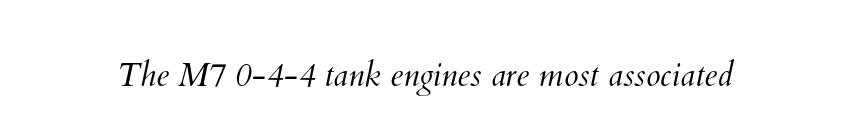
Q: Is the text bold? A: No.
Q: Is the text underlined? A: No.
Q: Is the spacing between letters normal or unusually wide? A: Normal.
Q: Width (condensed, normal, or wide)? A: Normal.
Q: Stroke contrast? A: Medium.
Q: x-height? A: Small.
Q: Monospaced? A: No.
